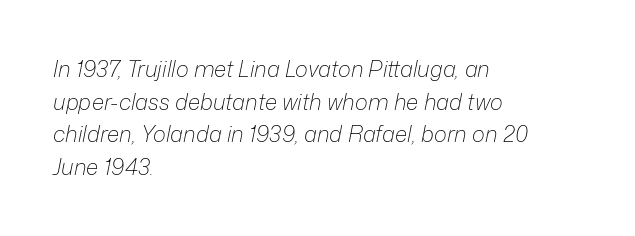
Q: Is the text bold? A: No.
Q: Is the text italic (slanted)? A: Yes, it leans right by about 12 degrees.
Q: Is the text underlined? A: No.
Q: How is the paragraph aligned? A: Left-aligned.
Q: Is the spacing between letters normal or unusually wide? A: Normal.
Q: Is the spacing between lines tight, normal or loose? A: Normal.
